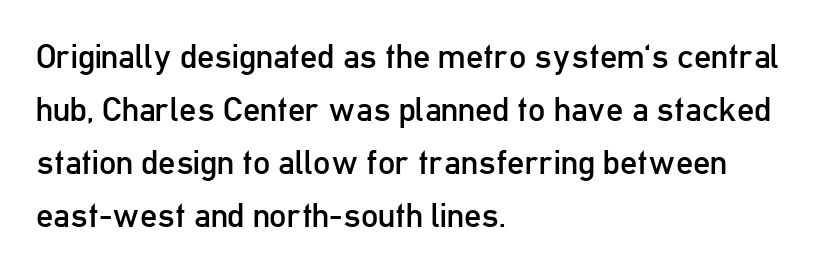
The image shows 34 px regular-weight, condensed sans-serif type, upright; set left-aligned, normal line spacing (1.56x), normal letter spacing, not underlined; low stroke contrast and a medium x-height.
